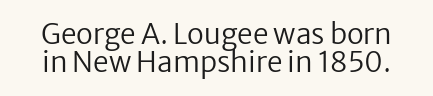
Q: Is the text bold? A: No.
Q: Is the text italic (slanted)? A: No, it is upright.
Q: Is the typeface a serif or a sans-serif typeface? A: Sans-serif.
Q: Is the text underlined? A: No.
Q: Is the spacing between letters normal or unusually wide? A: Normal.
Q: Is the spacing between lines tight, normal or loose? A: Tight.
Q: Width (condensed, normal, or wide)? A: Normal.
Q: Stroke contrast? A: Low.
Q: x-height? A: Medium.
Q: Monospaced? A: No.
